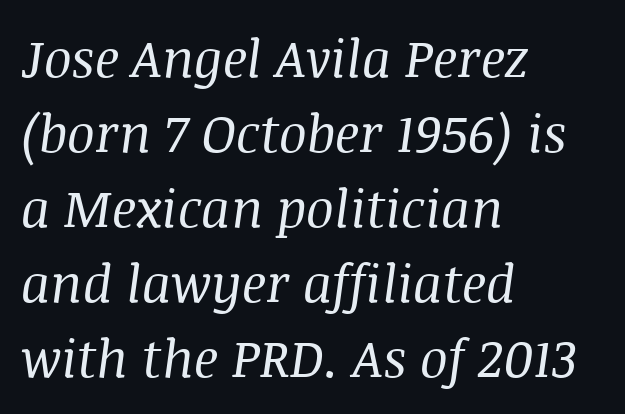
{"serif": "yes", "italic": "yes", "lean": "right", "slant_degrees": 8, "bold": "no", "weight": "regular", "width": "normal", "stroke_contrast": "medium", "x_height": "large", "monospaced": "no", "underline": "no", "align": "left", "line_spacing": "normal", "line_spacing_ratio": 1.44, "letter_spacing": "normal", "letter_spacing_em": 0.0, "glyph_px": 52}
